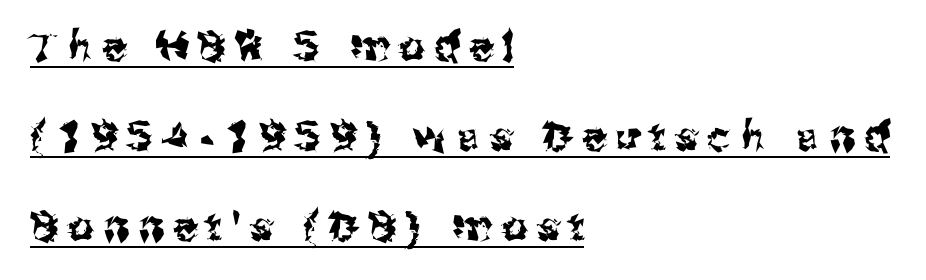
Q: Is the text italic (slanted)? A: No, it is upright.
Q: Is the typeface a serif or a sans-serif typeface? A: Sans-serif.
Q: Is the text underlined? A: Yes.
Q: How is the paragraph aligned? A: Left-aligned.
Q: Is the spacing between letters normal or unusually wide? A: Unusually wide.
Q: Is the spacing between lines tight, normal or loose? A: Loose.
Q: Width (condensed, normal, or wide)? A: Normal.
Q: Stroke contrast? A: Medium.
Q: x-height? A: Medium.
Q: Monospaced? A: No.
